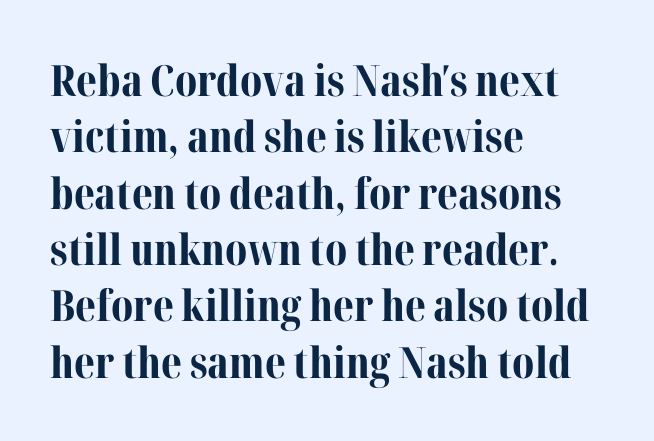
The image shows 43 px bold serif type, upright; set left-aligned, normal line spacing (1.31x), normal letter spacing, not underlined; medium stroke contrast and a medium x-height.
